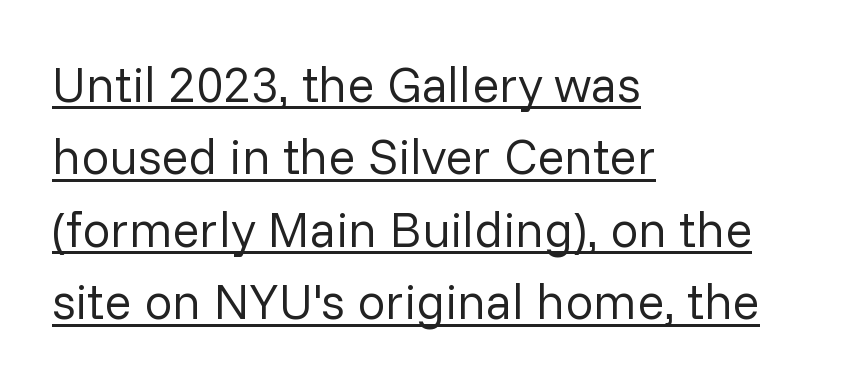
Spacing between characters is what you'd get straight out of the box. The leading is moderate, giving the passage an even texture. Line starts are locked; line ends wander. No italicization has been applied; the sample stays upright.
